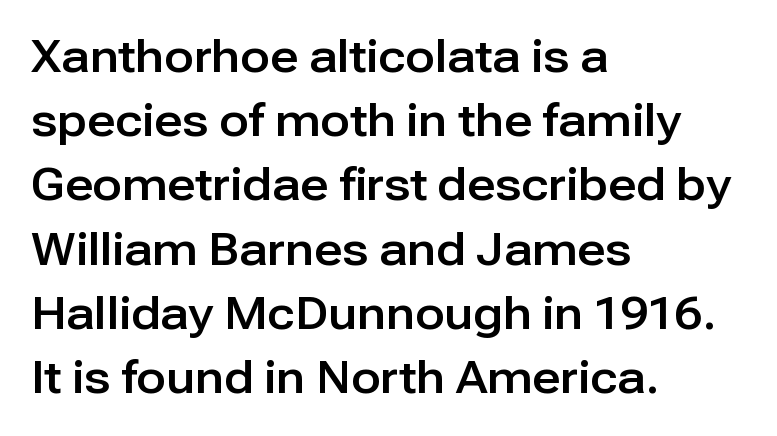
The image shows 44 px sans-serif type, upright; set left-aligned, normal line spacing (1.46x), normal letter spacing, not underlined; low stroke contrast and a medium x-height.
